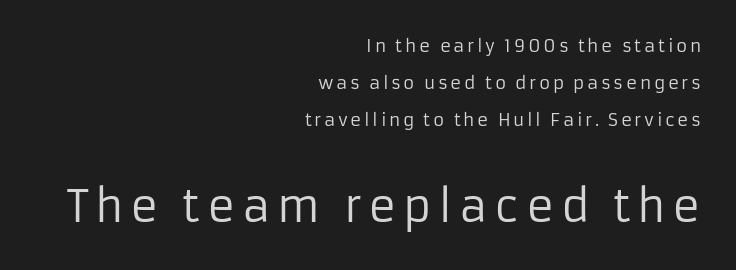
The image shows 43 px regular-weight sans-serif type, upright; set right-aligned, loose line spacing (2.17x), not underlined; the second (bottom) block is 2.53x larger; low stroke contrast and a medium x-height.
